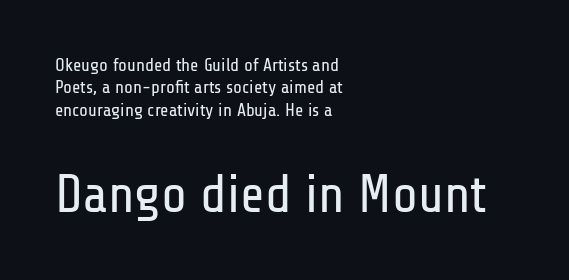
Glyph-to-glyph distance matches everyday printed text. Compare the two chunks: the lower has the greater cap height. Note the varied advance widths — an 'i' is clearly narrower than an 'm'. Grotesque or geometric, the face here clearly has no serifs.
